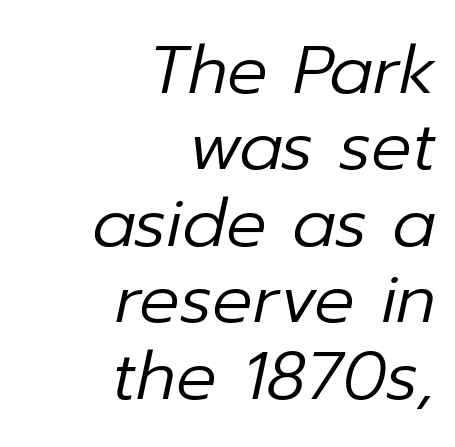
Q: Is the text bold? A: No.
Q: Is the text italic (slanted)? A: Yes, it leans right by about 12 degrees.
Q: Is the text underlined? A: No.
Q: How is the paragraph aligned? A: Right-aligned.
Q: Is the spacing between letters normal or unusually wide? A: Normal.
Q: Is the spacing between lines tight, normal or loose? A: Tight.
Q: Width (condensed, normal, or wide)? A: Normal.
Q: Stroke contrast? A: Low.
Q: x-height? A: Medium.
Q: Monospaced? A: No.
